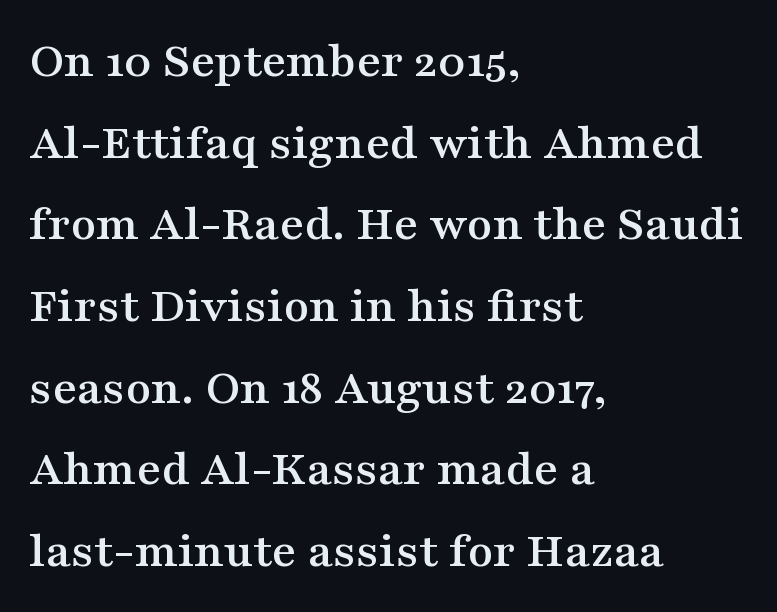
Q: Is the text italic (slanted)? A: No, it is upright.
Q: Is the typeface a serif or a sans-serif typeface? A: Serif.
Q: Is the text underlined? A: No.
Q: How is the paragraph aligned? A: Left-aligned.
Q: Is the spacing between letters normal or unusually wide? A: Normal.
Q: Is the spacing between lines tight, normal or loose? A: Normal.
Q: Width (condensed, normal, or wide)? A: Wide.
Q: Stroke contrast? A: Medium.
Q: x-height? A: Medium.
Q: Monospaced? A: No.
